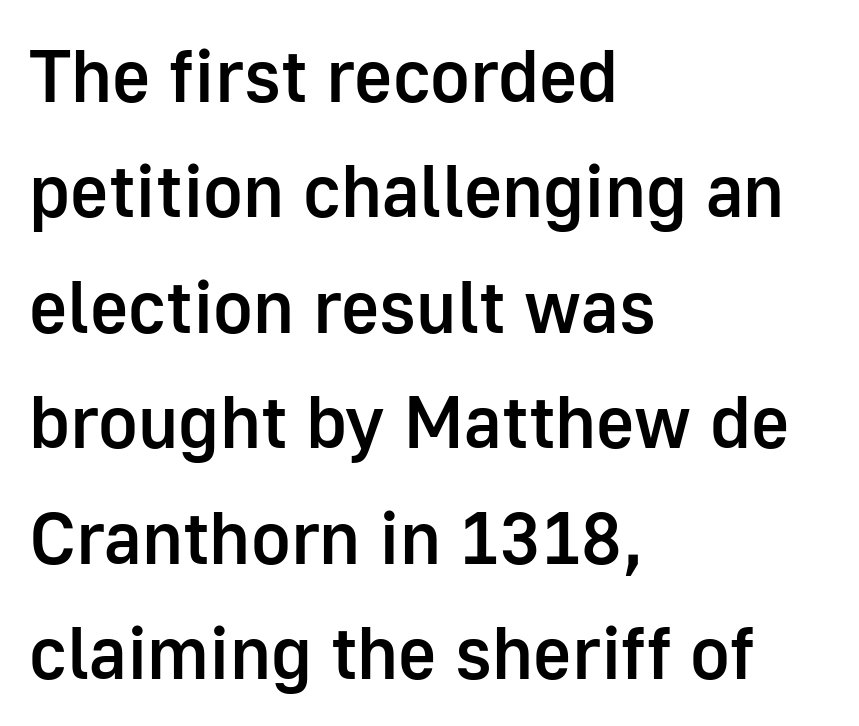
Q: Is the text bold? A: Semi-bold.
Q: Is the text italic (slanted)? A: No, it is upright.
Q: Is the typeface a serif or a sans-serif typeface? A: Sans-serif.
Q: Is the text underlined? A: No.
Q: How is the paragraph aligned? A: Left-aligned.
Q: Is the spacing between letters normal or unusually wide? A: Normal.
Q: Is the spacing between lines tight, normal or loose? A: Normal.
Q: Width (condensed, normal, or wide)? A: Normal.
Q: Stroke contrast? A: Low.
Q: x-height? A: Medium.
Q: Monospaced? A: No.
